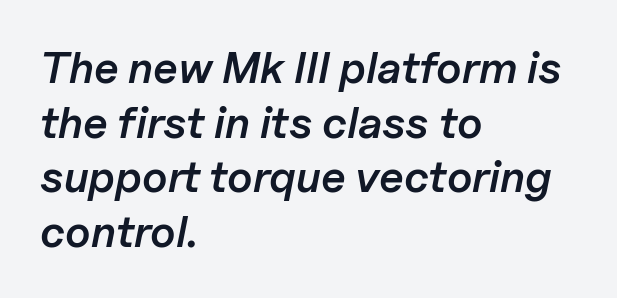
The image shows 44 px semibold type, italic (leaning right); set left-aligned, line spacing 1.24x, normal letter spacing, not underlined; low stroke contrast and a medium x-height.
